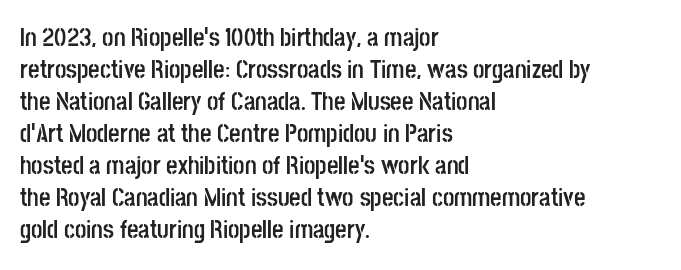
{"italic": "no", "bold": "yes", "underline": "no", "align": "left", "line_spacing": "normal", "line_spacing_ratio": 1.28, "letter_spacing": "normal", "letter_spacing_em": 0.0, "glyph_px": 25}
